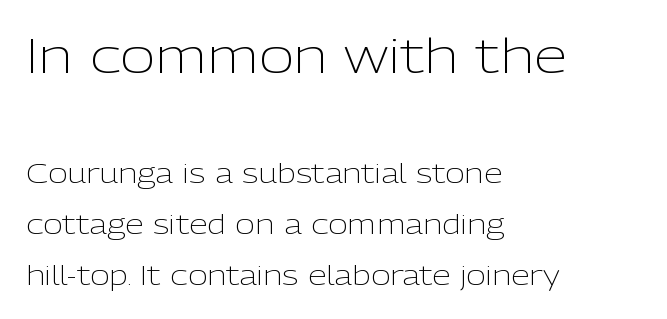
The image shows 48 px light sans-serif type, upright; set left-aligned, loose line spacing (1.9x), normal letter spacing, not underlined; the first (top) block is 1.78x larger; low stroke contrast and a medium x-height.
